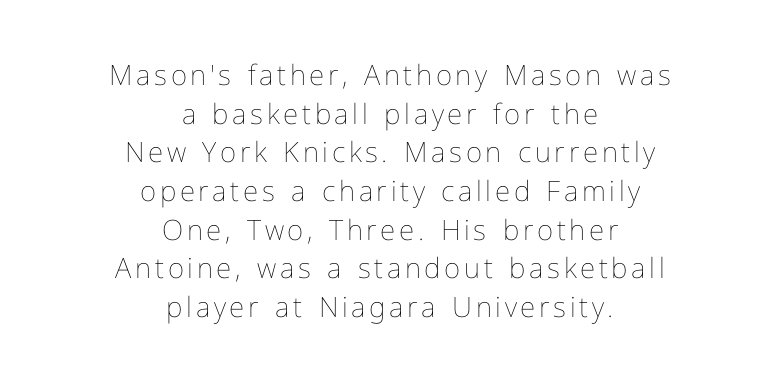
The image shows 28 px thin type, upright; set centered, normal line spacing (1.38x), not underlined; low stroke contrast and a medium x-height.
